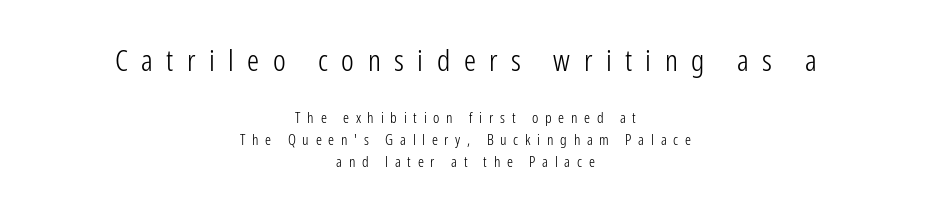
Horizontally, the lines are justified to the midpoint only. The gap between lines stays unmarked. Regarding leading, the lines here are spaced in the standard way. Which chunk is bigger? The first one — the top block dwarfs the bottom. The passage shown is typed in a proportional face where columns would drift.
